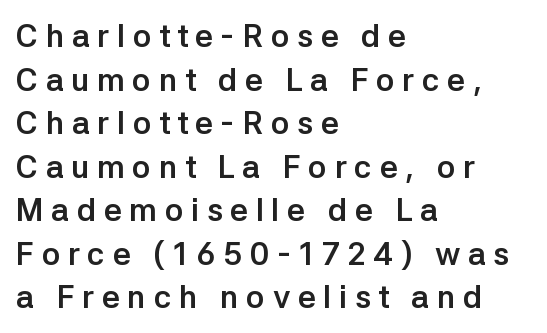
You can tell from the bare stems that sans-serif type was used. The compositor pushed each line to the left boundary. Is this a fixed-width face? No — the glyphs have proportional, varying widths. A typesetter would mark this as roman, not italic. Leading: standard.
